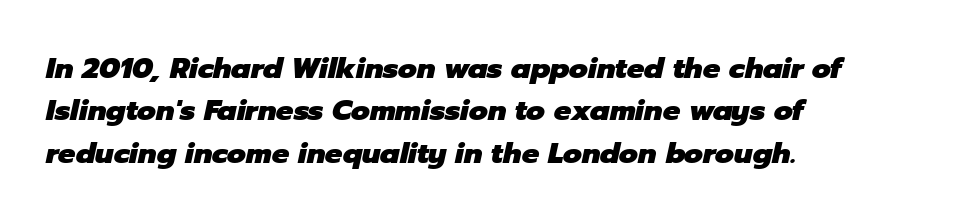
{"italic": "yes", "lean": "right", "slant_degrees": 12, "bold": "yes", "weight": "heavy", "width": "normal", "stroke_contrast": "low", "x_height": "medium", "monospaced": "no", "underline": "no", "align": "left", "line_spacing": "normal", "line_spacing_ratio": 1.46, "letter_spacing": "normal", "letter_spacing_em": 0.0, "glyph_px": 29}
